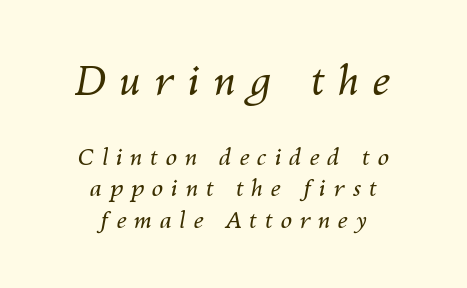
No letter is thick-stroked: the sample isn't bold. These lines stack symmetrically, like a column narrowing and widening about its center. The tracking reads as deliberately expanded to a designer's eye. The lettering tilts uniformly, giving the passage an italic look. The block sitting higher on the canvas is the one with enlarged characters. Proportional: the letters do not fall into vertical columns.
